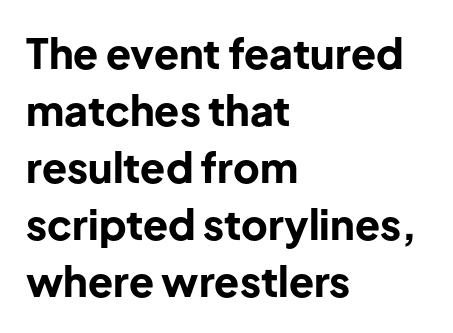
This rendering features lettering with no underline. The characters display no serif detailing; their extremities are plain. Each letter keeps its own natural width here, so spacing adapts to shape. These lines are set flush left with a ragged right edge. Reading down the column, the eye jumps a familiar distance to each next line.
